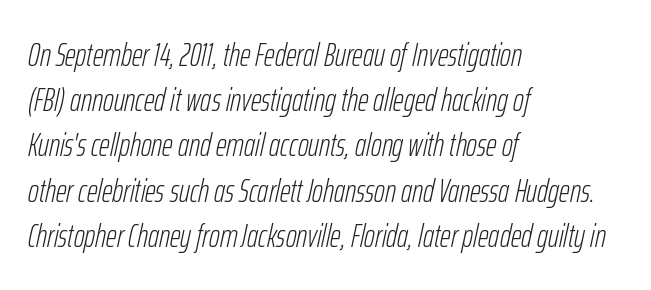
The image shows 33 px light, condensed type, italic (leaning right); set left-aligned, normal line spacing (1.37x), normal letter spacing, not underlined; low stroke contrast and a medium x-height.
